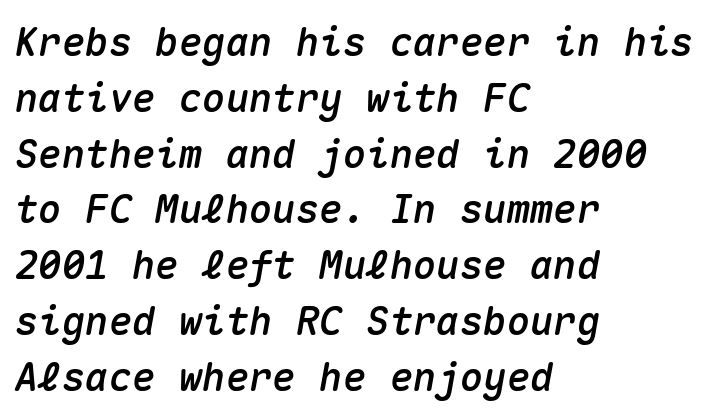
{"italic": "yes", "lean": "right", "slant_degrees": 10, "width": "normal", "stroke_contrast": "medium", "x_height": "medium", "monospaced": "yes", "underline": "no", "align": "left", "line_spacing": "normal", "line_spacing_ratio": 1.43, "letter_spacing": "normal", "letter_spacing_em": 0.0, "glyph_px": 39}
